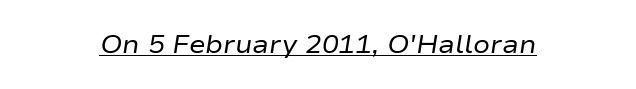
The font's italic variant was chosen for this text. Does extra space separate the letters? No, they use regular spacing. Honestly, the underline is the first thing you notice here. Horizontal alignment here is central, giving a formal, balanced look. Is this a heavy cut? Hardly; it is regular or lighter.
